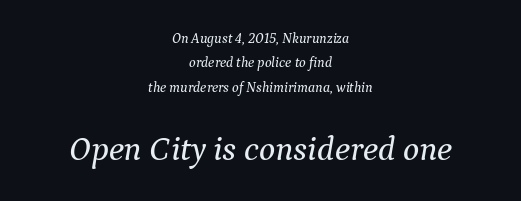
{"serif": "yes", "italic": "yes", "lean": "right", "slant_degrees": 9, "width": "normal", "stroke_contrast": "medium", "x_height": "medium", "monospaced": "no", "underline": "no", "align": "center", "line_spacing_ratio": 1.74, "letter_spacing": "normal", "letter_spacing_em": 0.0, "larger_block": "second", "size_ratio": 2.43, "glyph_px": 34}
